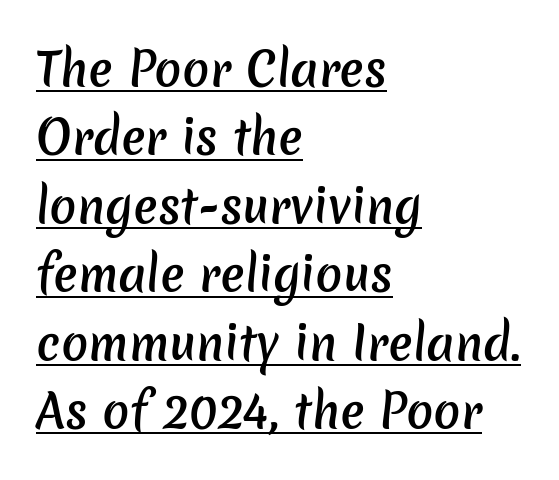
The image shows 45 px semibold sans-serif type; set left-aligned, normal line spacing (1.52x), normal letter spacing, underlined; low stroke contrast and a medium x-height.
